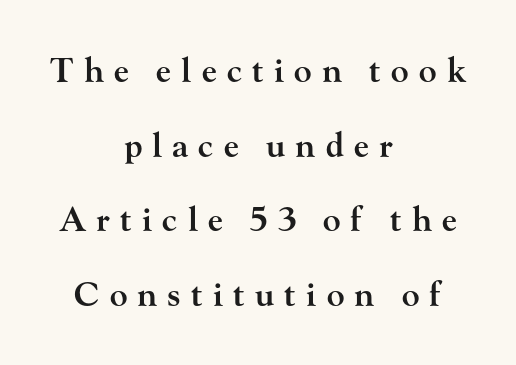
Q: Is the text bold? A: Semi-bold.
Q: Is the text italic (slanted)? A: No, it is upright.
Q: Is the typeface a serif or a sans-serif typeface? A: Serif.
Q: Is the text underlined? A: No.
Q: How is the paragraph aligned? A: Centered.
Q: Is the spacing between letters normal or unusually wide? A: Unusually wide.
Q: Is the spacing between lines tight, normal or loose? A: Loose.
Q: Width (condensed, normal, or wide)? A: Wide.
Q: Stroke contrast? A: High.
Q: x-height? A: Small.
Q: Monospaced? A: No.
